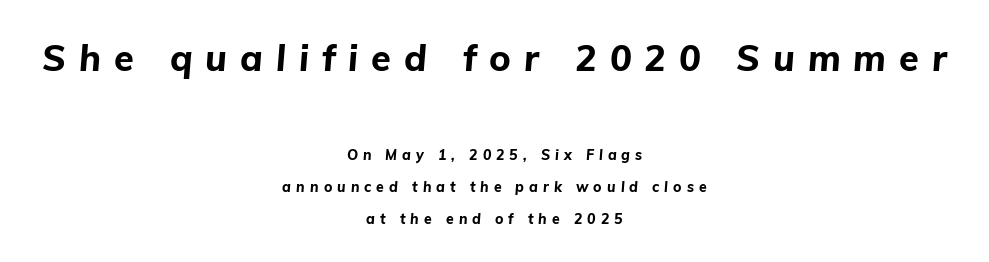
Q: Is the text bold? A: Yes.
Q: Is the text italic (slanted)? A: Yes, it leans right by about 5 degrees.
Q: Is the text underlined? A: No.
Q: How is the paragraph aligned? A: Centered.
Q: Is the spacing between letters normal or unusually wide? A: Unusually wide.
Q: Is the spacing between lines tight, normal or loose? A: Loose.
Q: Which block of text is set in a larger size, the first (top) or the second (bottom)? A: The first (top) one.
Q: Width (condensed, normal, or wide)? A: Normal.
Q: Stroke contrast? A: Low.
Q: x-height? A: Medium.
Q: Monospaced? A: No.
